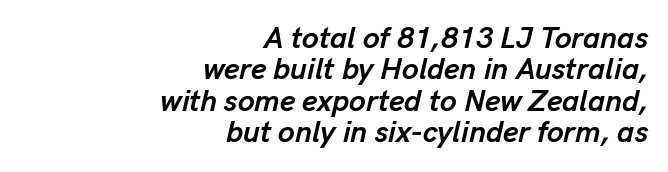
Q: Is the text bold? A: Yes.
Q: Is the text italic (slanted)? A: Yes, it leans right by about 13 degrees.
Q: Is the text underlined? A: No.
Q: How is the paragraph aligned? A: Right-aligned.
Q: Is the spacing between letters normal or unusually wide? A: Normal.
Q: Is the spacing between lines tight, normal or loose? A: Tight.
Q: Width (condensed, normal, or wide)? A: Normal.
Q: Stroke contrast? A: Low.
Q: x-height? A: Medium.
Q: Monospaced? A: No.
